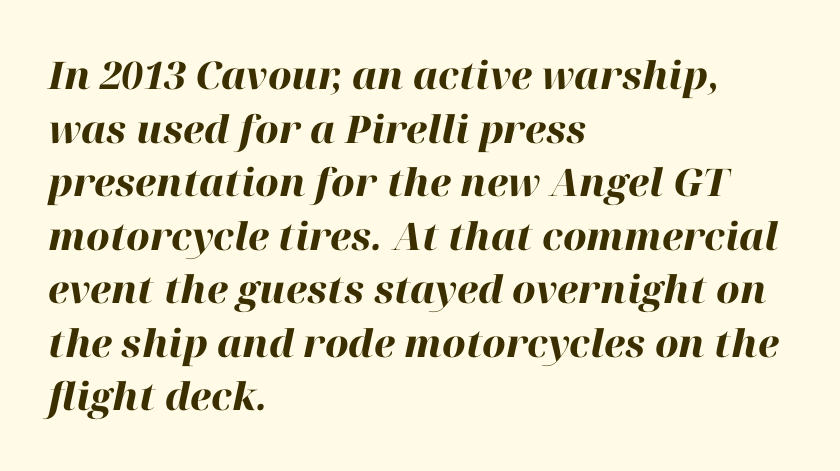
Q: Is the text bold? A: Yes.
Q: Is the text italic (slanted)? A: Yes, it leans right by about 12 degrees.
Q: Is the text underlined? A: No.
Q: How is the paragraph aligned? A: Left-aligned.
Q: Is the spacing between letters normal or unusually wide? A: Normal.
Q: Is the spacing between lines tight, normal or loose? A: Normal.
Q: Width (condensed, normal, or wide)? A: Normal.
Q: Stroke contrast? A: High.
Q: x-height? A: Medium.
Q: Monospaced? A: No.
